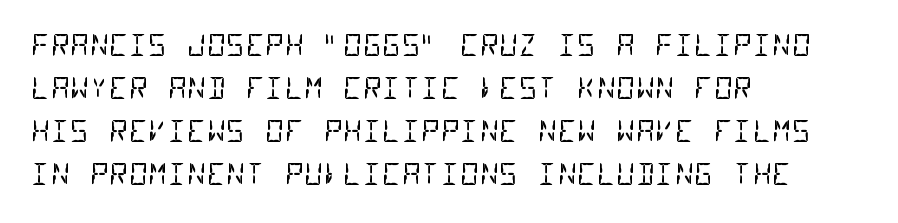
This sample uses plain, unmodified letter spacing. The letters march in equal steps, a hallmark of fixed-pitch type. Ink coverage per letter is moderate at most. The space directly below the letters is spotless.
